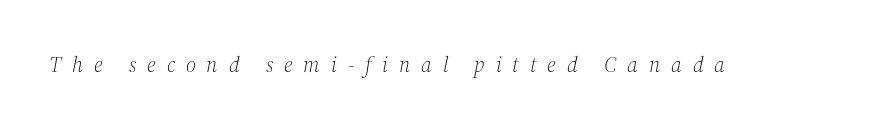
Emphasis-style slanted type is in use. Caption: expanded tracking, letters set apart. Ink coverage per letter is moderate at most. The zone under the glyphs is completely vacant.
